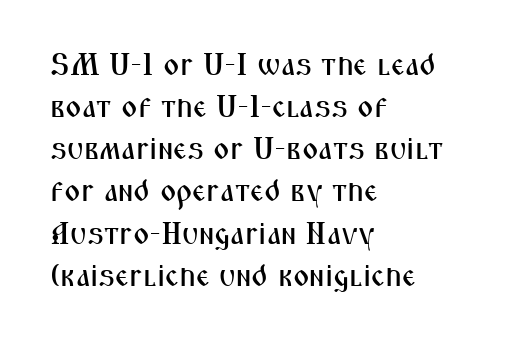
Observe the absence of serifs on each vertical stroke in this sample. Words appear dense and cohesive because spacing is normal. Designer's note — italics off, roman on. Leading: standard. The passage shown is typed in a proportional face where columns would drift.
